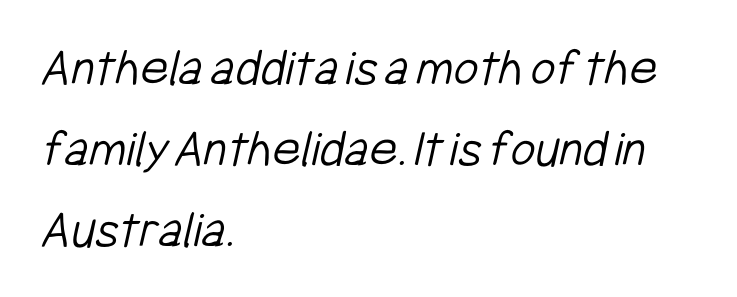
The image shows 54 px light, condensed sans-serif type; set left-aligned, normal line spacing (1.5x), normal letter spacing, not underlined; low stroke contrast and a medium x-height.
